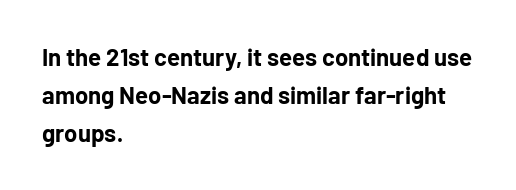
Q: Is the text bold? A: Yes.
Q: Is the text italic (slanted)? A: No, it is upright.
Q: Is the text underlined? A: No.
Q: How is the paragraph aligned? A: Left-aligned.
Q: Is the spacing between letters normal or unusually wide? A: Normal.
Q: Is the spacing between lines tight, normal or loose? A: Normal.
